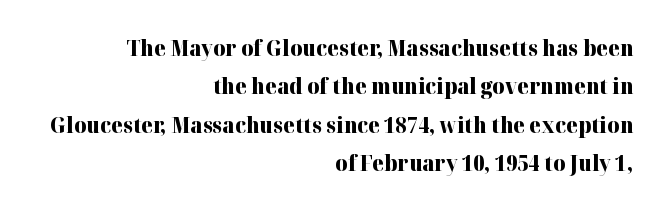
{"italic": "no", "bold": "yes", "underline": "no", "align": "right", "line_spacing_ratio": 1.83, "letter_spacing": "normal", "letter_spacing_em": 0.0, "glyph_px": 21}
